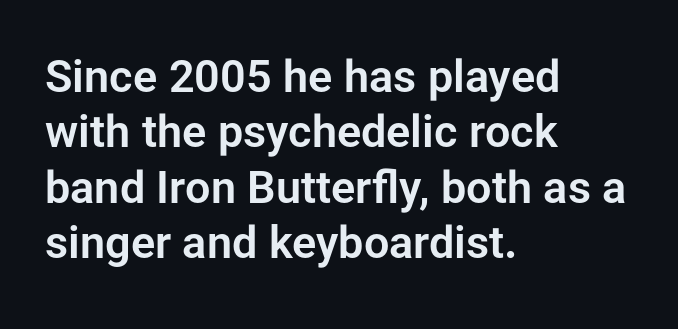
The image shows 45 px sans-serif type, upright; set left-aligned, line spacing 1.23x, normal letter spacing, not underlined; low stroke contrast and a medium x-height.
